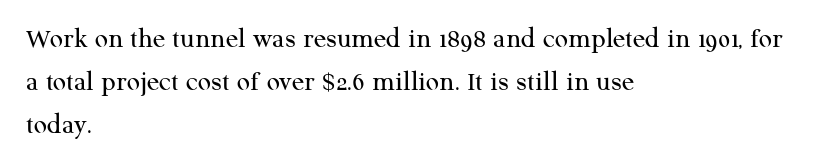
Tracking here is standard; glyphs follow each other at the usual distance. Italic: no, the glyphs are upright roman. Vertically, the passage feels balanced, rows spaced as you'd expect. The passage shown is not underscored anywhere. Unlike a clean sans, this face finishes its strokes with serifs. Proportional: the letters do not fall into vertical columns.
